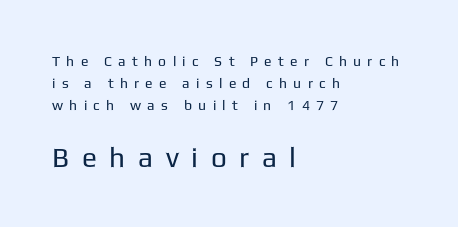
The specimen reads as upright at a glance. Bold? No — there's no thickening of the strokes. Reading down the block, your eye returns to a fixed left position each line. Proportional: the letters do not fall into vertical columns.
